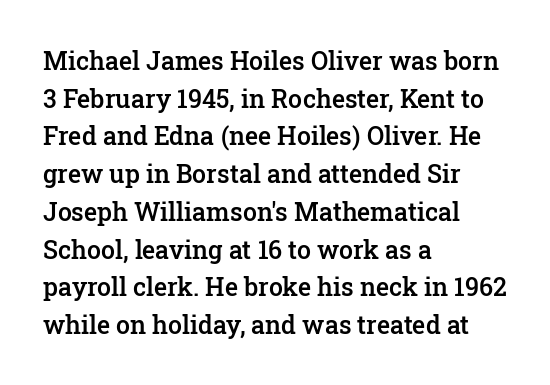
{"italic": "no", "bold": "semi", "underline": "no", "align": "left", "line_spacing": "normal", "line_spacing_ratio": 1.51, "letter_spacing": "normal", "letter_spacing_em": 0.0, "glyph_px": 25}
